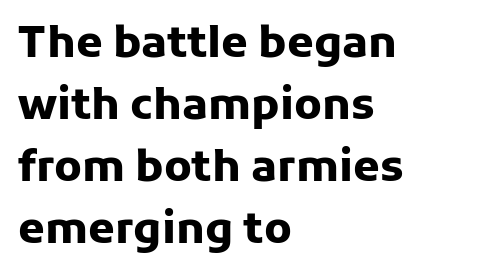
The image shows 43 px heavy sans-serif type, upright; set left-aligned, normal line spacing (1.44x), normal letter spacing, not underlined; low stroke contrast and a medium x-height.
